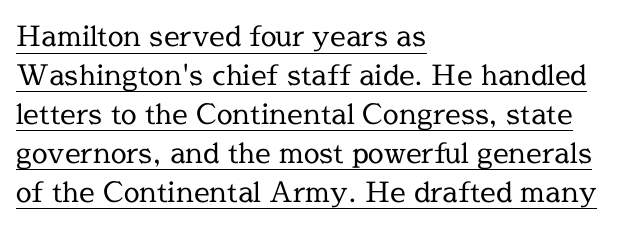
The letters sit at their default tracking, neither squeezed nor spread. The designer left line spacing at the default. Italic? Not at all — the glyphs are vertical. Caption: face not bold, strokes unweighted. The rendering anchors every line to the left-hand side. The specimen includes a rule beneath the text block's lines.
